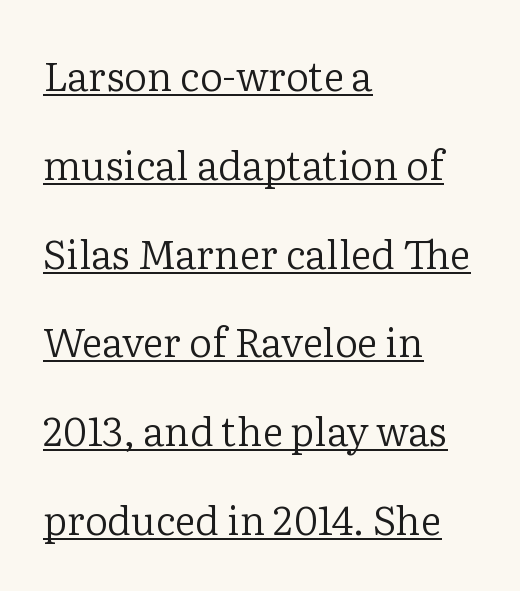
The image shows 40 px regular-weight serif type, upright; set left-aligned, loose line spacing (2.22x), normal letter spacing, underlined; low stroke contrast and a medium x-height.
